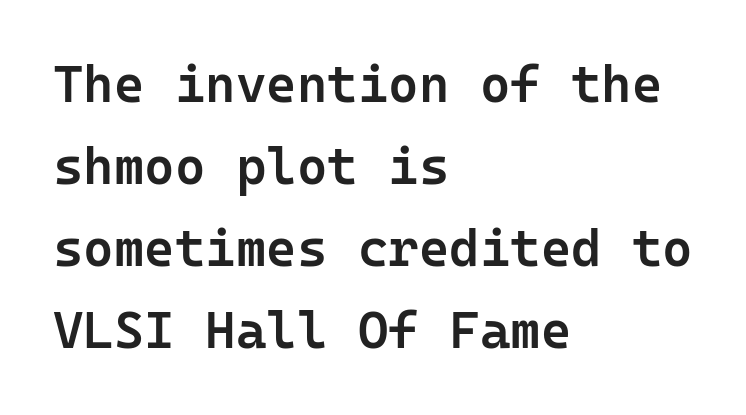
The face used here is a semibold: visibly heavier than regular, lighter than bold. Each word holds together tightly as a unit, with standard inter-letter gaps. The letters stand straight up with perfectly vertical stems. The area under the type is left untouched.
